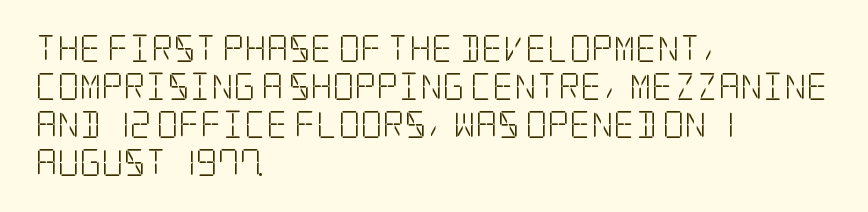
The designer left line spacing at the default. A classic flush-left, rag-right setting is used for this passage. The font sits on the lighter half of the weight spectrum, regular included. The letters stand straight up with perfectly vertical stems. No word sits above an underline.
